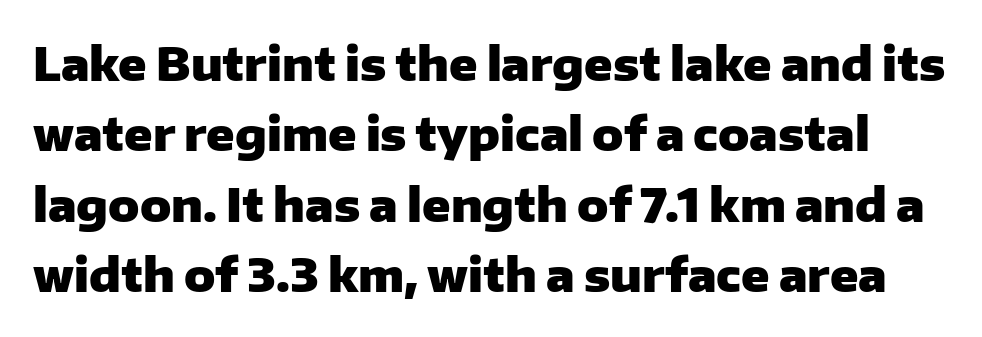
There is no visible air inserted between adjacent glyphs. The passage shown is typeset with a sans-serif family. These lines carry a lot of weight — the face is fully bold. Students, observe: this is what conventionally led text looks like.
